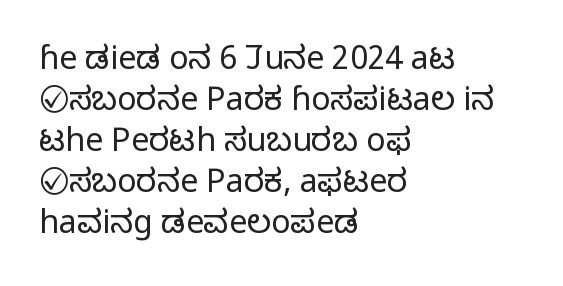
The cut favours lightness, reaching ordinary text weight at its darkest. How would I describe the line gaps? Plain and ordinary. Layout note: lines flush left. Unlike italic type, these characters show no tilt at all. The rendering uses natural spacing where letterforms have individual widths.
